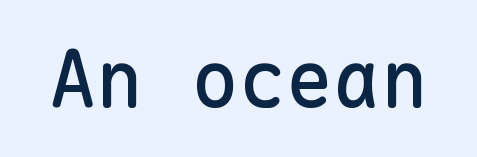
Q: Is the text italic (slanted)? A: No, it is upright.
Q: Is the typeface a serif or a sans-serif typeface? A: Sans-serif.
Q: Is the text underlined? A: No.
Q: Is the spacing between letters normal or unusually wide? A: Normal.
Q: Width (condensed, normal, or wide)? A: Normal.
Q: Stroke contrast? A: Low.
Q: x-height? A: Medium.
Q: Monospaced? A: Yes.
